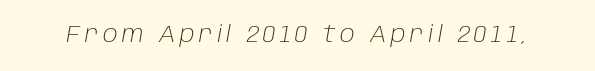
Q: Is the text bold? A: No.
Q: Is the text italic (slanted)? A: Yes, it leans right by about 10 degrees.
Q: Is the text underlined? A: No.
